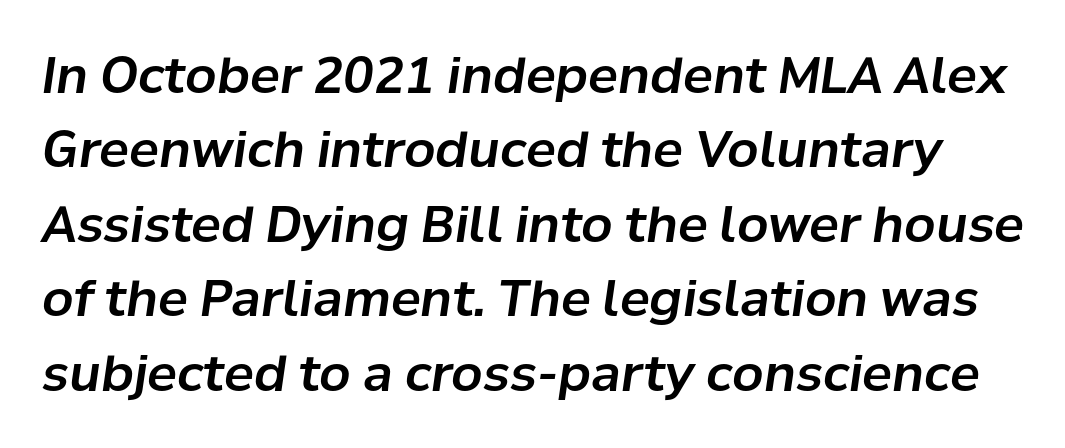
Each word holds together tightly as a unit, with standard inter-letter gaps. These lines are rendered in a variable-pitch font. The designer left line spacing at the default. Unmarked baselines from the first word to the last.
